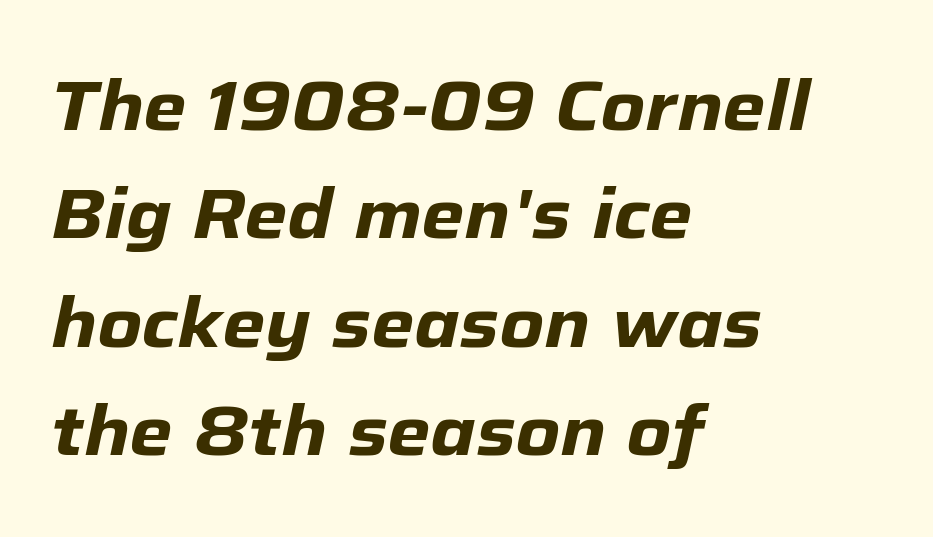
The image shows 69 px heavy type, italic (leaning right); set left-aligned, normal line spacing (1.57x), normal letter spacing, not underlined; low stroke contrast and a medium x-height.
